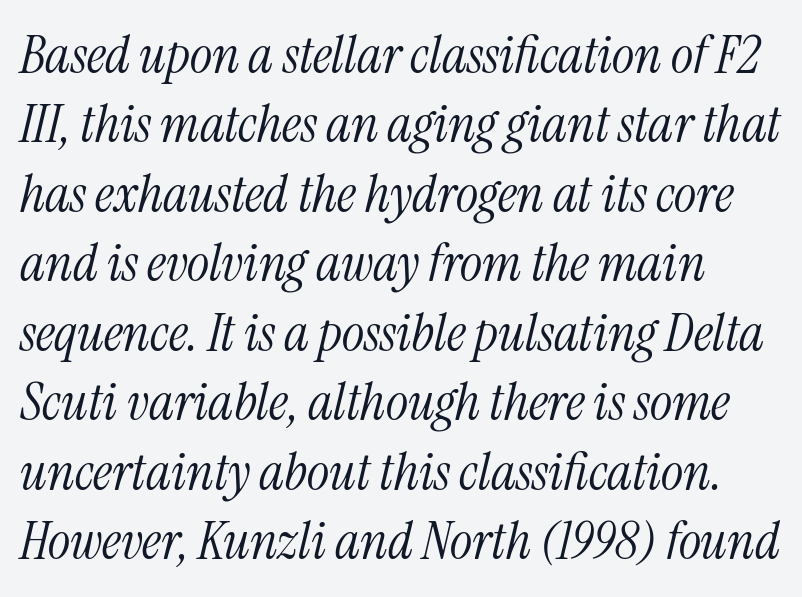
Q: Is the text bold? A: No.
Q: Is the text italic (slanted)? A: Yes, it leans right by about 13 degrees.
Q: Is the typeface a serif or a sans-serif typeface? A: Serif.
Q: Is the text underlined? A: No.
Q: How is the paragraph aligned? A: Left-aligned.
Q: Is the spacing between letters normal or unusually wide? A: Normal.
Q: Is the spacing between lines tight, normal or loose? A: Normal.
Q: Width (condensed, normal, or wide)? A: Condensed.
Q: Stroke contrast? A: Medium.
Q: x-height? A: Medium.
Q: Monospaced? A: No.
